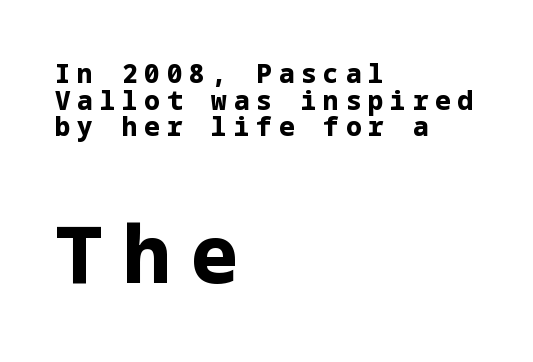
Q: Is the text bold? A: Yes.
Q: Is the text italic (slanted)? A: No, it is upright.
Q: Is the typeface a serif or a sans-serif typeface? A: Sans-serif.
Q: Is the text underlined? A: No.
Q: How is the paragraph aligned? A: Left-aligned.
Q: Is the spacing between letters normal or unusually wide? A: Unusually wide.
Q: Is the spacing between lines tight, normal or loose? A: Tight.
Q: Which block of text is set in a larger size, the first (top) or the second (bottom)? A: The second (bottom) one.
Q: Width (condensed, normal, or wide)? A: Normal.
Q: Stroke contrast? A: Low.
Q: x-height? A: Medium.
